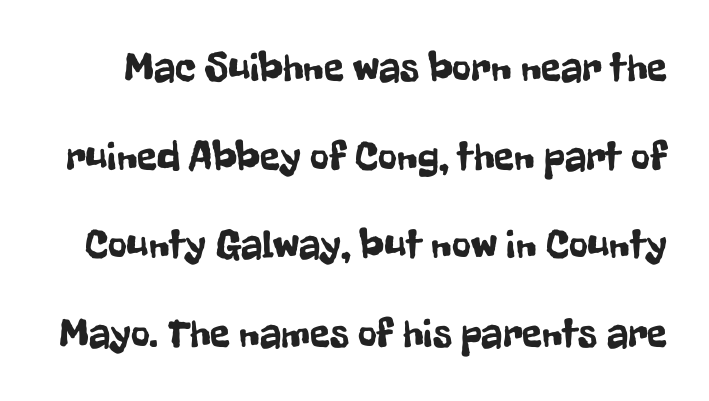
The image shows 41 px condensed sans-serif type, upright; set loose line spacing (2.16x), normal letter spacing, not underlined; low stroke contrast and a medium x-height.
